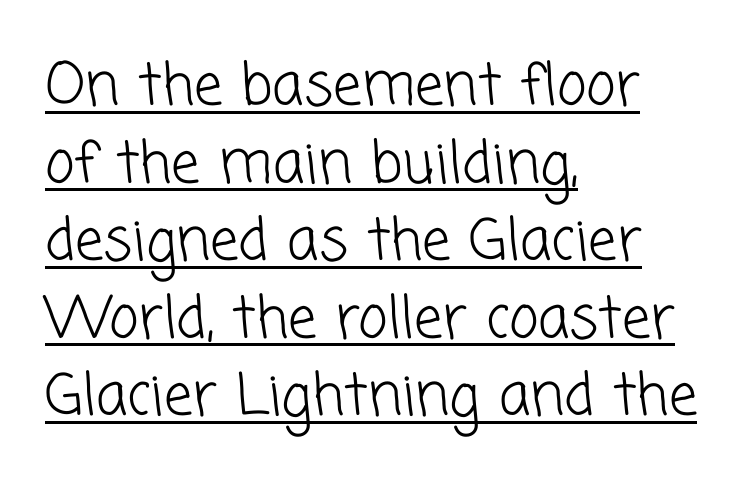
{"serif": "no", "bold": "no", "weight": "light", "width": "normal", "stroke_contrast": "low", "x_height": "medium", "monospaced": "no", "underline": "yes", "align": "left", "line_spacing": "normal", "line_spacing_ratio": 1.36, "letter_spacing": "normal", "letter_spacing_em": 0.0, "glyph_px": 57}
